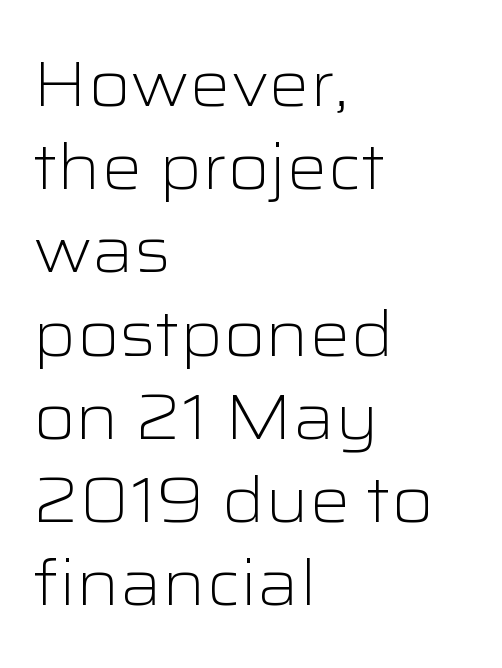
Q: Is the text bold? A: No.
Q: Is the text italic (slanted)? A: No, it is upright.
Q: Is the typeface a serif or a sans-serif typeface? A: Sans-serif.
Q: Is the text underlined? A: No.
Q: How is the paragraph aligned? A: Left-aligned.
Q: Is the spacing between letters normal or unusually wide? A: Normal.
Q: Is the spacing between lines tight, normal or loose? A: Normal.
Q: Width (condensed, normal, or wide)? A: Wide.
Q: Stroke contrast? A: Low.
Q: x-height? A: Medium.
Q: Monospaced? A: No.
